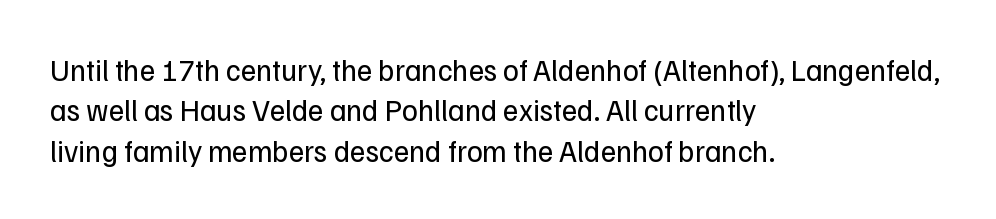
The characters display no serif detailing; their extremities are plain. In CSS terms this would be text-align: left. Ordinary non-slanted type is in use. A typesetter would call this proportional, since set widths differ per character.
